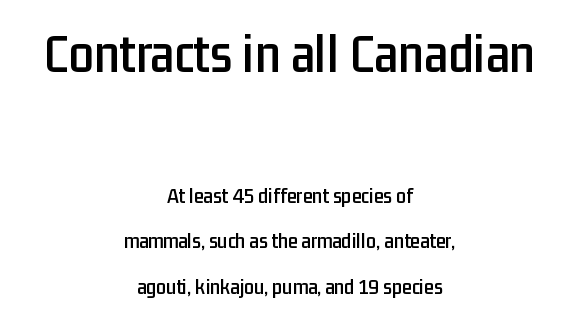
Q: Is the text italic (slanted)? A: No, it is upright.
Q: Is the typeface a serif or a sans-serif typeface? A: Sans-serif.
Q: Is the text underlined? A: No.
Q: How is the paragraph aligned? A: Centered.
Q: Is the spacing between letters normal or unusually wide? A: Normal.
Q: Is the spacing between lines tight, normal or loose? A: Loose.
Q: Which block of text is set in a larger size, the first (top) or the second (bottom)? A: The first (top) one.
Q: Width (condensed, normal, or wide)? A: Condensed.
Q: Stroke contrast? A: Low.
Q: x-height? A: Medium.
Q: Monospaced? A: No.
